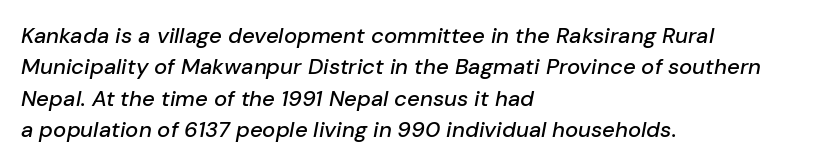
Q: Is the text italic (slanted)? A: Yes, it leans right by about 10 degrees.
Q: Is the text underlined? A: No.
Q: How is the paragraph aligned? A: Left-aligned.
Q: Is the spacing between letters normal or unusually wide? A: Normal.
Q: Is the spacing between lines tight, normal or loose? A: Normal.
